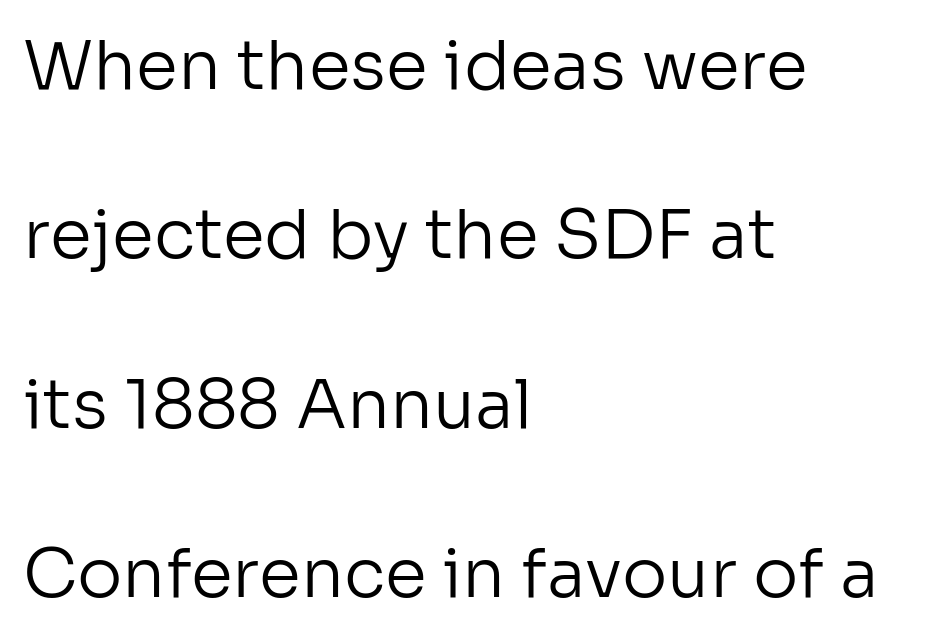
{"serif": "no", "italic": "no", "bold": "no", "weight": "regular", "width": "normal", "stroke_contrast": "low", "x_height": "medium", "monospaced": "no", "underline": "no", "align": "left", "line_spacing": "loose", "line_spacing_ratio": 2.49, "letter_spacing": "normal", "letter_spacing_em": 0.0, "glyph_px": 68}
